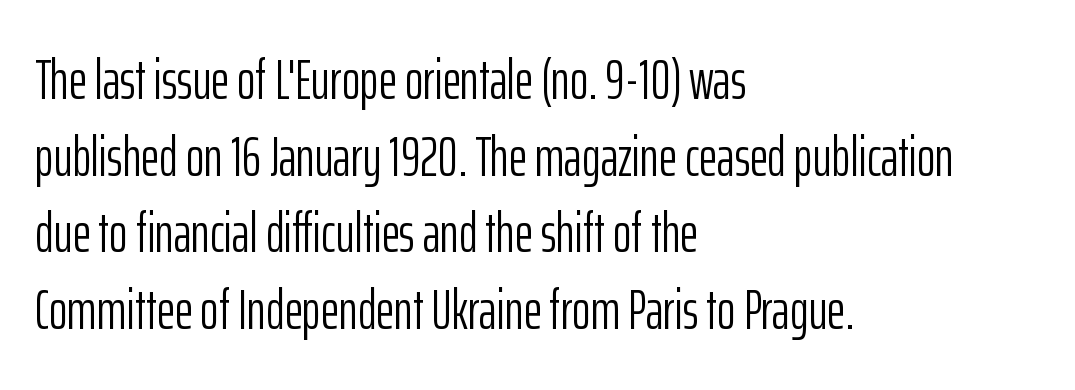
Q: Is the text bold? A: No.
Q: Is the text italic (slanted)? A: No, it is upright.
Q: Is the typeface a serif or a sans-serif typeface? A: Sans-serif.
Q: Is the text underlined? A: No.
Q: How is the paragraph aligned? A: Left-aligned.
Q: Is the spacing between letters normal or unusually wide? A: Normal.
Q: Is the spacing between lines tight, normal or loose? A: Normal.
Q: Width (condensed, normal, or wide)? A: Condensed.
Q: Stroke contrast? A: Low.
Q: x-height? A: Medium.
Q: Monospaced? A: No.
